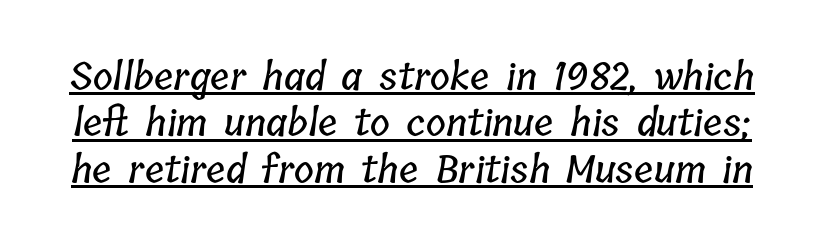
Each letter keeps its own natural width here, so spacing adapts to shape. A continuous stroke trails under the words, as in a hyperlink. Default kerning and tracking; the words read as compact shapes.
